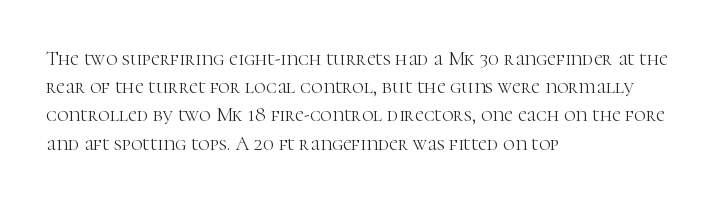
Nobody drew a line under any word here. When letters stand straight like this, we call the style roman or upright. The lines sit at an ordinary, default distance from one another. Summary of weight: not heavy and not bold.
